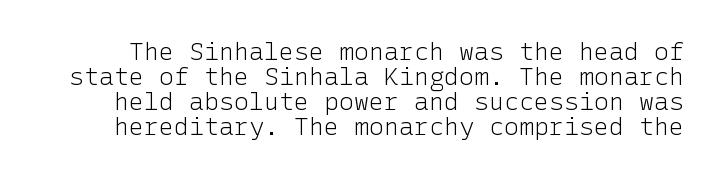
{"italic": "no", "bold": "no", "underline": "no", "line_spacing": "tight", "line_spacing_ratio": 1.0, "letter_spacing": "normal", "letter_spacing_em": 0.0, "glyph_px": 25}
